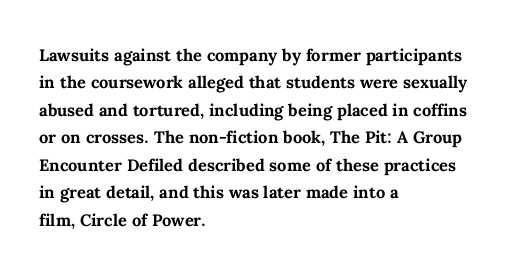
{"italic": "no", "bold": "yes", "underline": "no", "align": "left", "line_spacing": "normal", "line_spacing_ratio": 1.25, "letter_spacing": "normal", "letter_spacing_em": 0.0, "glyph_px": 22}
